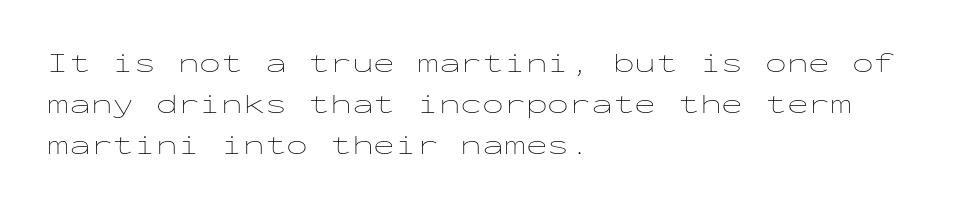
The image shows 29 px thin, wide type, upright, monospaced; set left-aligned, normal line spacing (1.41x), normal letter spacing, not underlined; low stroke contrast and a medium x-height.
